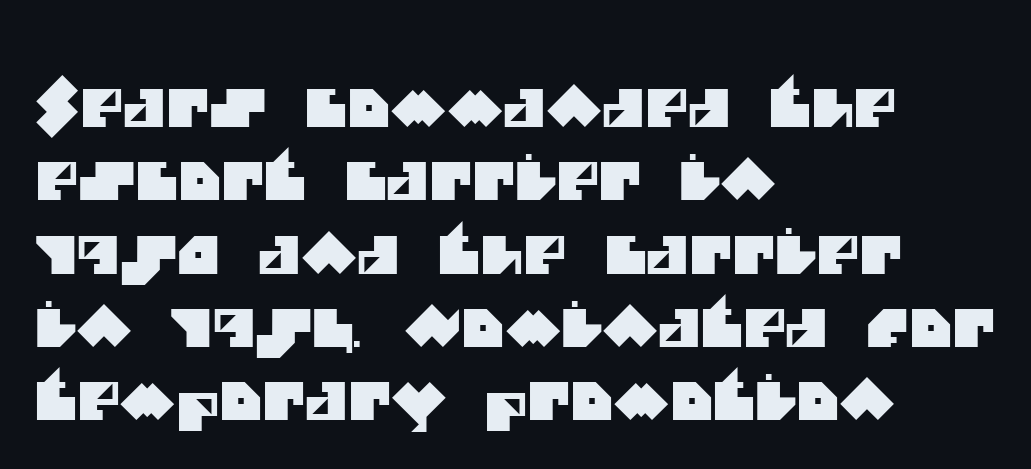
The image shows 52 px sans-serif type; set left-aligned, normal line spacing (1.41x), normal letter spacing, not underlined; medium stroke contrast and a large x-height.
